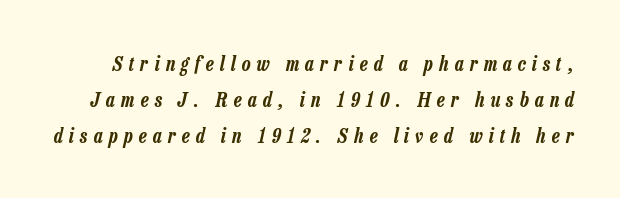
Type without underlining. Look at the tracking — it's clearly loosened, letters drifting apart. The lettering tilts uniformly, giving the passage an italic look.
